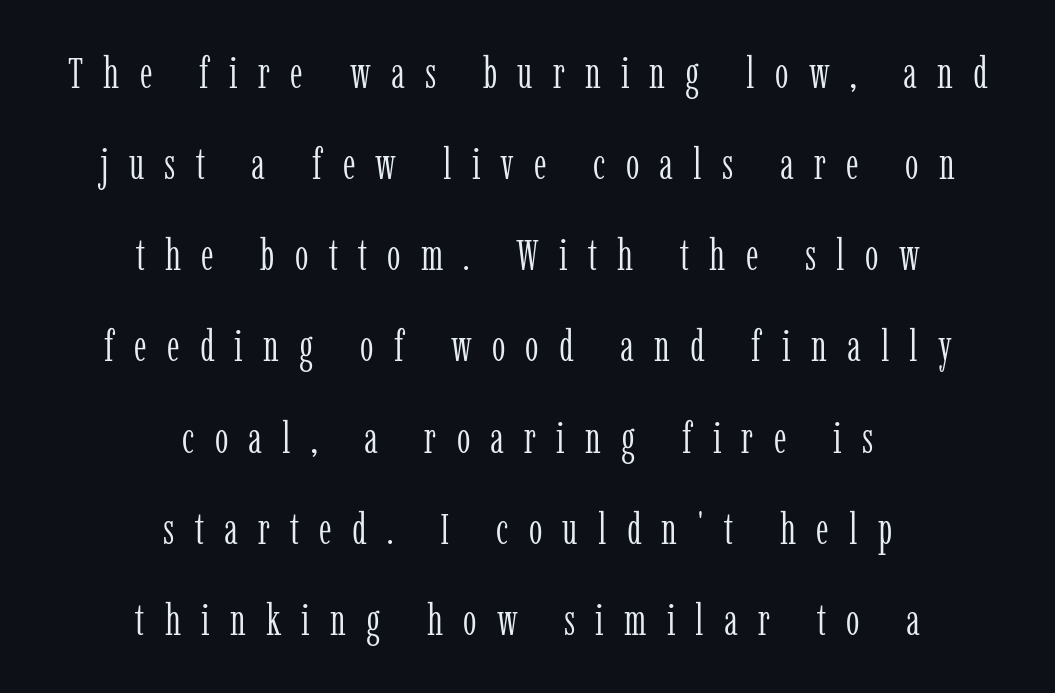
{"serif": "yes", "italic": "no", "bold": "no", "weight": "light", "width": "condensed", "stroke_contrast": "low", "x_height": "medium", "monospaced": "no", "underline": "no", "align": "center", "line_spacing": "loose", "line_spacing_ratio": 2.12, "letter_spacing": "wide", "letter_spacing_em": 0.47, "glyph_px": 43}
